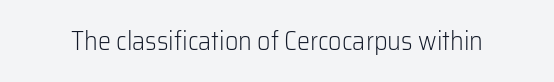
{"italic": "no", "bold": "no", "underline": "no", "letter_spacing": "normal", "letter_spacing_em": 0.0, "glyph_px": 26}
